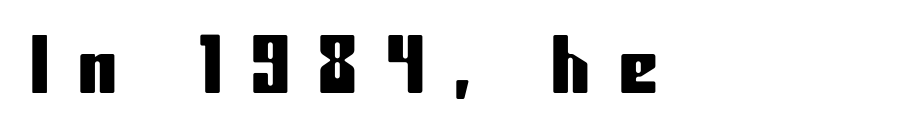
Spacing verdict: proportional, widths tailored to each character. Type style note: lacks serifs. The tracking jumps out immediately: characters are airy and widely separated. A classic flush-left, rag-right setting is used for this passage.
